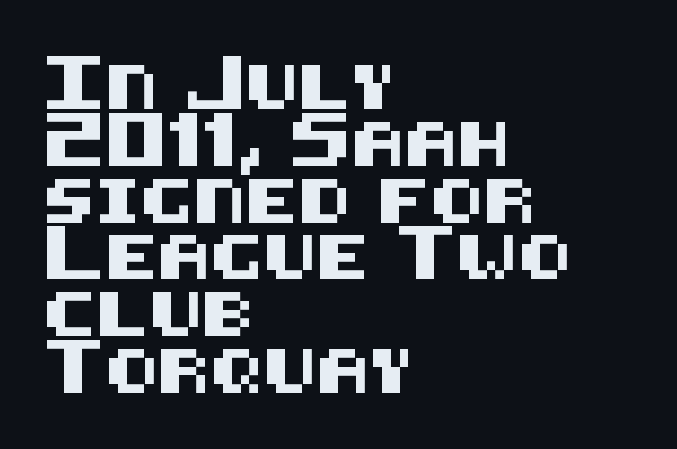
The image shows 44 px sans-serif type, upright; set left-aligned, normal line spacing (1.29x), normal letter spacing, not underlined; medium stroke contrast and a large x-height.
